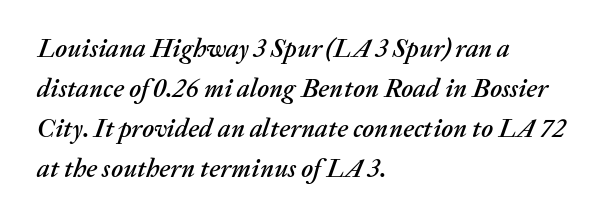
Q: Is the text italic (slanted)? A: Yes, it leans right by about 20 degrees.
Q: Is the text underlined? A: No.
Q: How is the paragraph aligned? A: Left-aligned.
Q: Is the spacing between letters normal or unusually wide? A: Normal.
Q: Is the spacing between lines tight, normal or loose? A: Normal.
